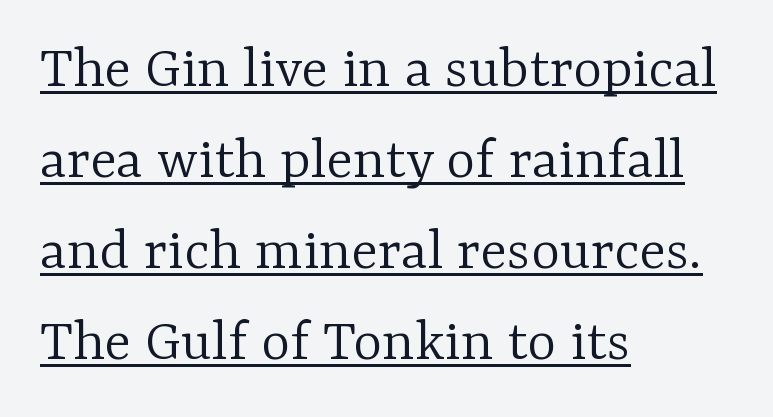
{"serif": "yes", "italic": "no", "bold": "no", "weight": "light", "width": "normal", "stroke_contrast": "low", "x_height": "medium", "monospaced": "no", "underline": "yes", "align": "left", "line_spacing": "normal", "line_spacing_ratio": 1.47, "letter_spacing": "normal", "letter_spacing_em": 0.0, "glyph_px": 62}
